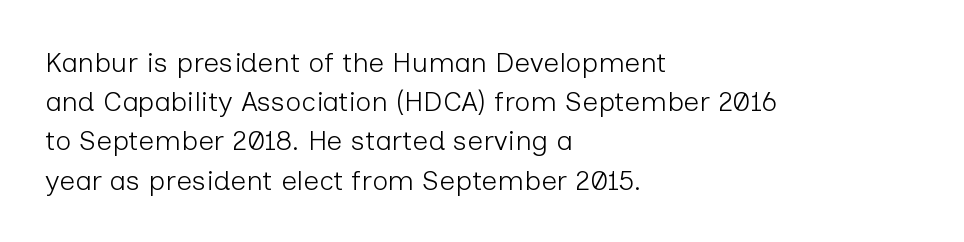
{"serif": "no", "italic": "no", "bold": "no", "weight": "light", "width": "normal", "stroke_contrast": "low", "x_height": "medium", "monospaced": "no", "underline": "no", "align": "left", "line_spacing": "normal", "line_spacing_ratio": 1.4, "letter_spacing": "normal", "letter_spacing_em": 0.0, "glyph_px": 28}
